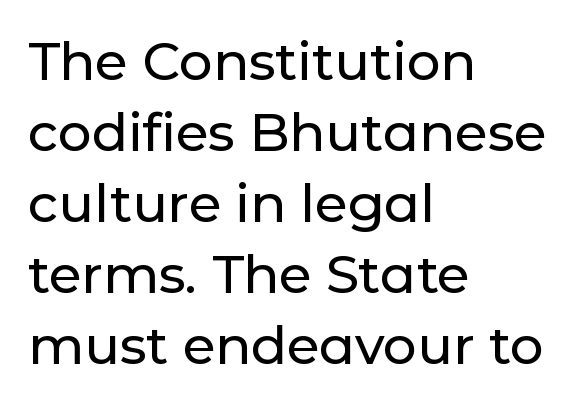
{"serif": "no", "italic": "no", "width": "normal", "stroke_contrast": "low", "x_height": "medium", "monospaced": "no", "underline": "no", "align": "left", "line_spacing": "normal", "line_spacing_ratio": 1.34, "letter_spacing": "normal", "letter_spacing_em": 0.0, "glyph_px": 53}
